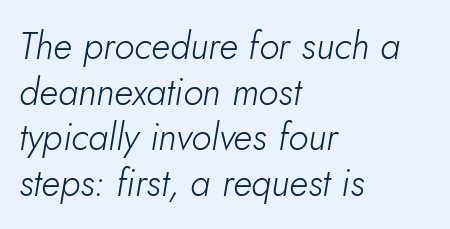
The image shows 37 px light type, italic (leaning right); set left-aligned, line spacing 1.23x, normal letter spacing, not underlined; low stroke contrast and a small x-height.
